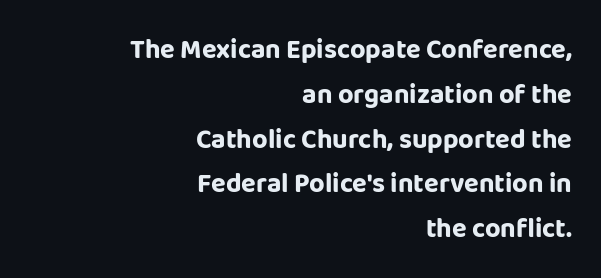
Its strokes are broad and dark, the hallmark of bold type. Descender tails drop into unmarked territory. The lettering stays uniformly vertical, giving the passage a roman look. Is the letter spacing exaggerated? No — it looks like the ordinary default.
